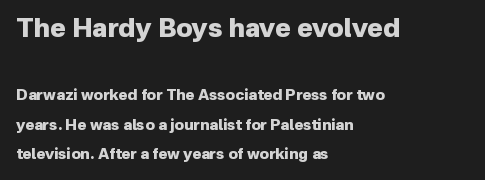
Any mark beneath the type? The region is blank. Which margin do the lines hug? The left one — the right edge is uneven. The glyphs have the mass of a bold cut. The first block has been scaled up relative to the second. Style check: upright. The face used here is rendered with its standard letterfit.
